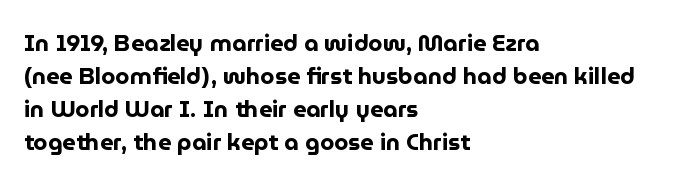
{"italic": "no", "bold": "yes", "underline": "no", "align": "left", "line_spacing": "normal", "line_spacing_ratio": 1.43, "letter_spacing": "normal", "letter_spacing_em": 0.0, "glyph_px": 23}
